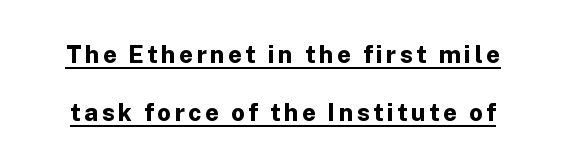
Q: Is the text bold? A: Yes.
Q: Is the text italic (slanted)? A: No, it is upright.
Q: Is the text underlined? A: Yes.
Q: Is the spacing between lines tight, normal or loose? A: Loose.
